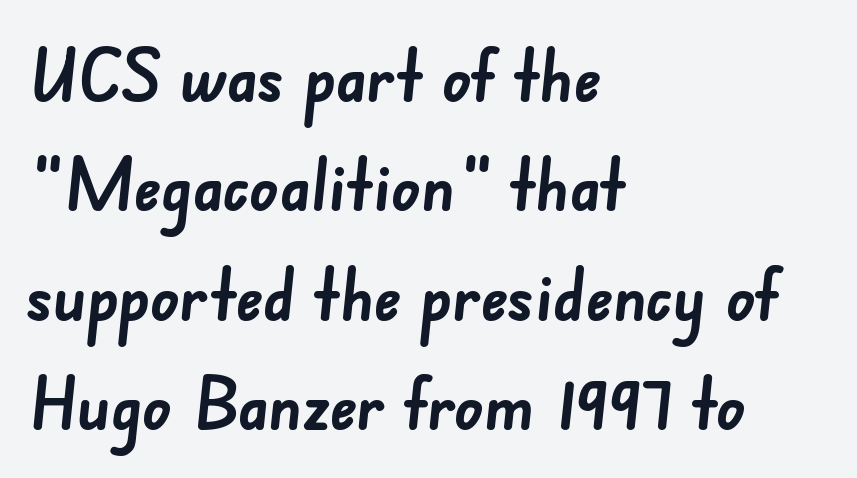
The image shows 71 px semibold sans-serif type; set left-aligned, normal line spacing (1.54x), normal letter spacing, not underlined; low stroke contrast and a small x-height.
